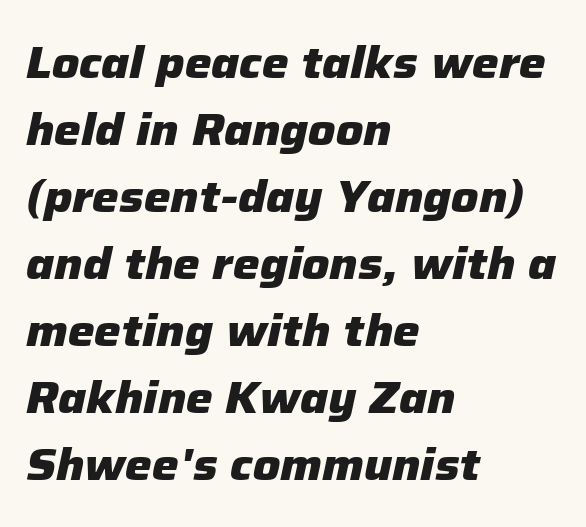
The image shows 45 px heavy type, italic (leaning right); set left-aligned, normal line spacing (1.49x), normal letter spacing, not underlined; low stroke contrast and a medium x-height.
